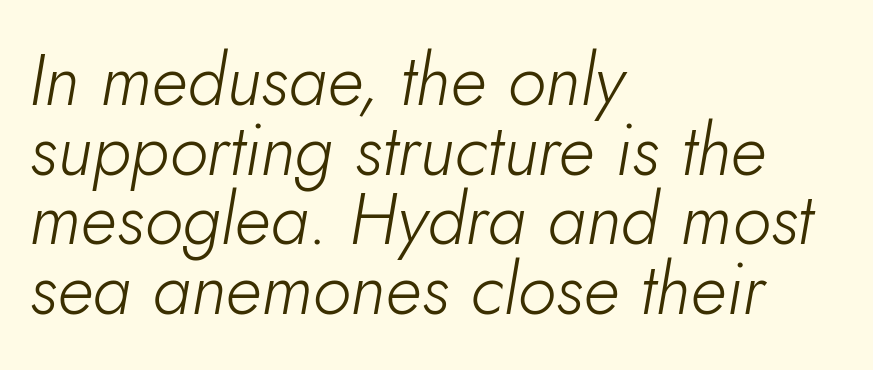
{"italic": "yes", "lean": "right", "slant_degrees": 10, "bold": "no", "weight": "light", "width": "normal", "stroke_contrast": "low", "x_height": "small", "monospaced": "no", "underline": "no", "align": "left", "line_spacing": "tight", "line_spacing_ratio": 0.98, "letter_spacing": "normal", "letter_spacing_em": 0.0, "glyph_px": 71}
